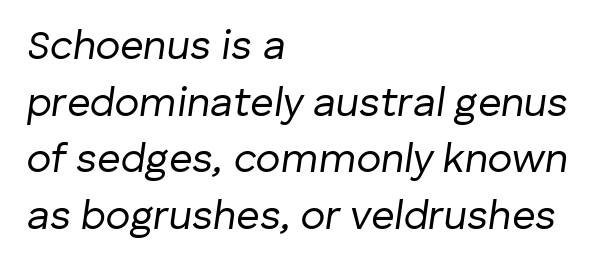
{"italic": "yes", "lean": "right", "slant_degrees": 8, "bold": "no", "weight": "regular", "width": "normal", "stroke_contrast": "low", "x_height": "medium", "monospaced": "no", "underline": "no", "align": "left", "line_spacing": "normal", "line_spacing_ratio": 1.38, "letter_spacing": "normal", "letter_spacing_em": 0.0, "glyph_px": 41}
